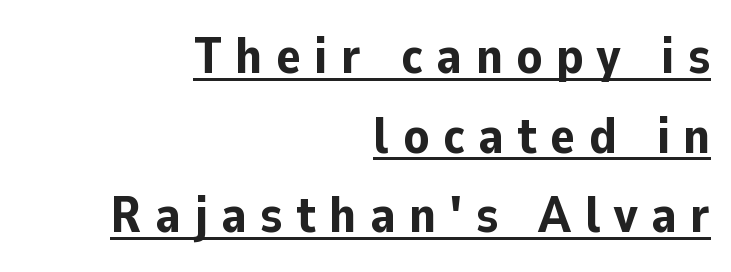
The image shows 51 px bold sans-serif type, upright; set right-aligned, normal line spacing (1.56x), unusually wide letter spacing (+0.27 em), underlined; low stroke contrast and a medium x-height.
